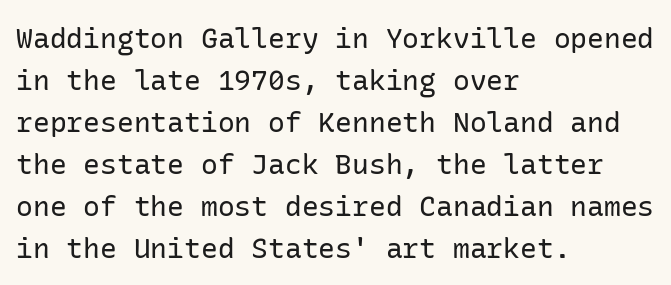
{"serif": "no", "italic": "no", "bold": "no", "weight": "regular", "width": "normal", "stroke_contrast": "low", "x_height": "medium", "underline": "no", "align": "left", "line_spacing": "normal", "line_spacing_ratio": 1.5, "letter_spacing": "normal", "letter_spacing_em": 0.0, "glyph_px": 28}
